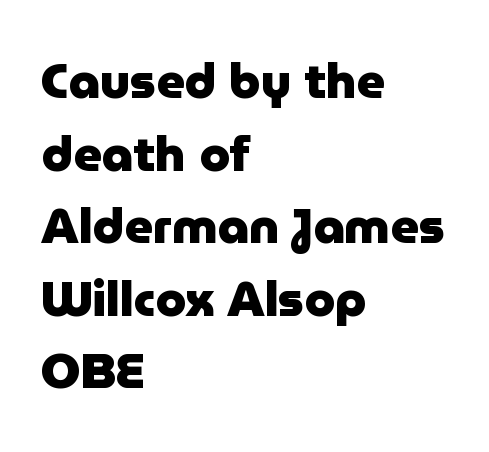
{"serif": "no", "italic": "no", "bold": "yes", "weight": "heavy", "width": "normal", "stroke_contrast": "low", "x_height": "medium", "monospaced": "no", "underline": "no", "align": "left", "line_spacing": "normal", "line_spacing_ratio": 1.48, "letter_spacing": "normal", "letter_spacing_em": 0.0, "glyph_px": 49}
